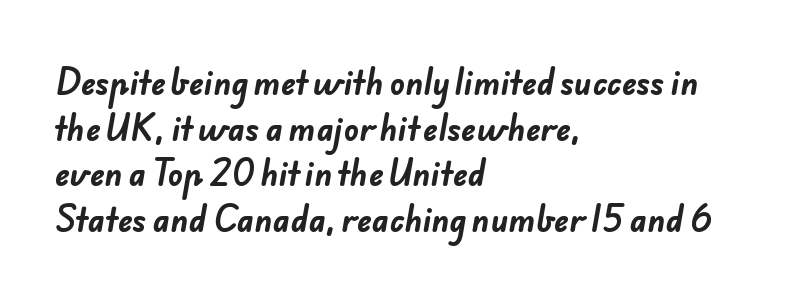
Q: Is the text bold? A: Yes.
Q: Is the typeface a serif or a sans-serif typeface? A: Sans-serif.
Q: Is the text underlined? A: No.
Q: How is the paragraph aligned? A: Left-aligned.
Q: Is the spacing between letters normal or unusually wide? A: Normal.
Q: Is the spacing between lines tight, normal or loose? A: Normal.
Q: Width (condensed, normal, or wide)? A: Normal.
Q: Stroke contrast? A: Low.
Q: x-height? A: Small.
Q: Monospaced? A: No.
